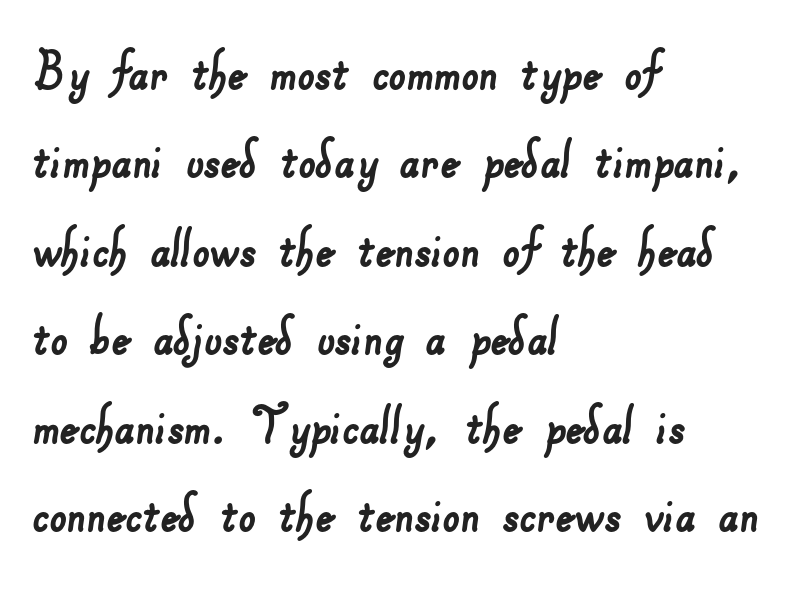
Q: Is the typeface a serif or a sans-serif typeface? A: Sans-serif.
Q: Is the text underlined? A: No.
Q: How is the paragraph aligned? A: Left-aligned.
Q: Is the spacing between letters normal or unusually wide? A: Normal.
Q: Is the spacing between lines tight, normal or loose? A: Normal.
Q: Width (condensed, normal, or wide)? A: Normal.
Q: Stroke contrast? A: Low.
Q: x-height? A: Small.
Q: Monospaced? A: No.
